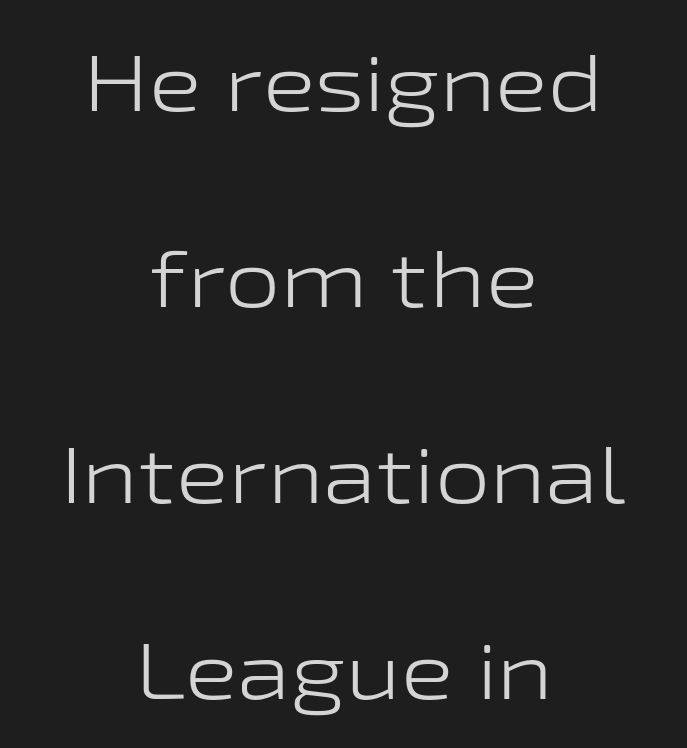
Q: Is the text bold? A: No.
Q: Is the text italic (slanted)? A: No, it is upright.
Q: Is the typeface a serif or a sans-serif typeface? A: Sans-serif.
Q: Is the text underlined? A: No.
Q: How is the paragraph aligned? A: Centered.
Q: Is the spacing between letters normal or unusually wide? A: Normal.
Q: Is the spacing between lines tight, normal or loose? A: Loose.
Q: Width (condensed, normal, or wide)? A: Wide.
Q: Stroke contrast? A: Low.
Q: x-height? A: Medium.
Q: Monospaced? A: No.
